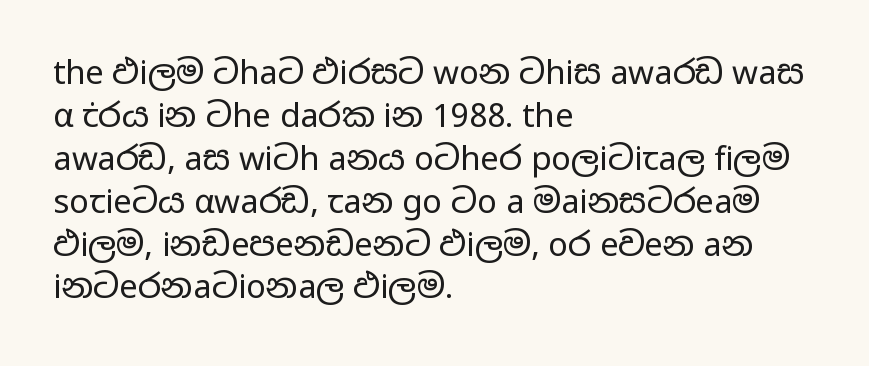
{"serif": "no", "italic": "no", "bold": "no", "weight": "regular", "width": "wide", "stroke_contrast": "low", "x_height": "medium", "monospaced": "no", "underline": "no", "align": "left", "line_spacing": "normal", "line_spacing_ratio": 1.3, "letter_spacing": "normal", "letter_spacing_em": 0.0, "glyph_px": 33}
